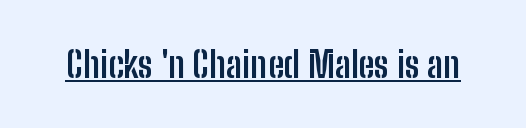
This sample carries an underscore along the baseline area. The tracking reads as untouched default to a designer's eye. The font's upright variant was chosen for this text. Each glyph is drawn with heavy, bold strokes.
